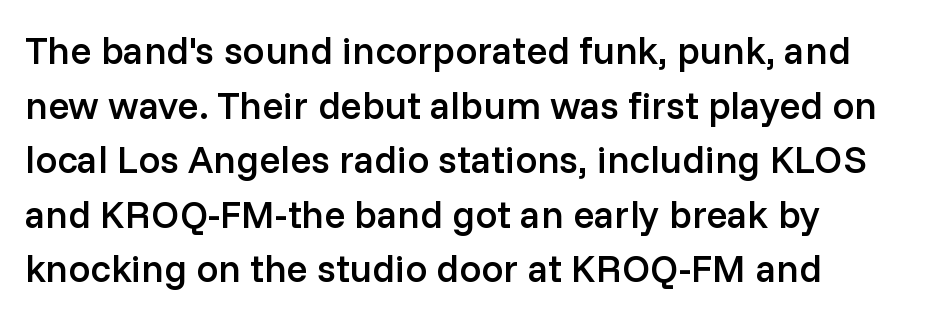
The image shows 39 px semibold sans-serif type, upright; set left-aligned, normal line spacing (1.4x), normal letter spacing, not underlined; low stroke contrast and a medium x-height.
